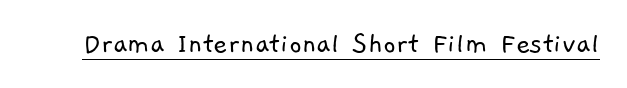
The image shows 31 px light sans-serif type; set normal letter spacing, underlined; low stroke contrast and a medium x-height.
